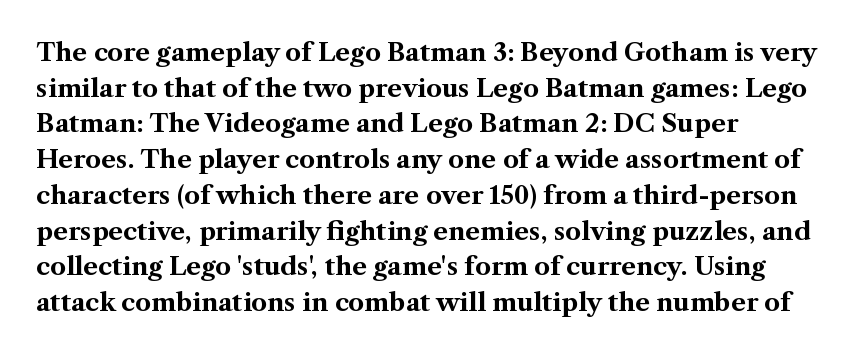
{"italic": "no", "bold": "yes", "underline": "no", "align": "left", "line_spacing": "normal", "line_spacing_ratio": 1.43, "letter_spacing": "normal", "letter_spacing_em": 0.0, "glyph_px": 25}
